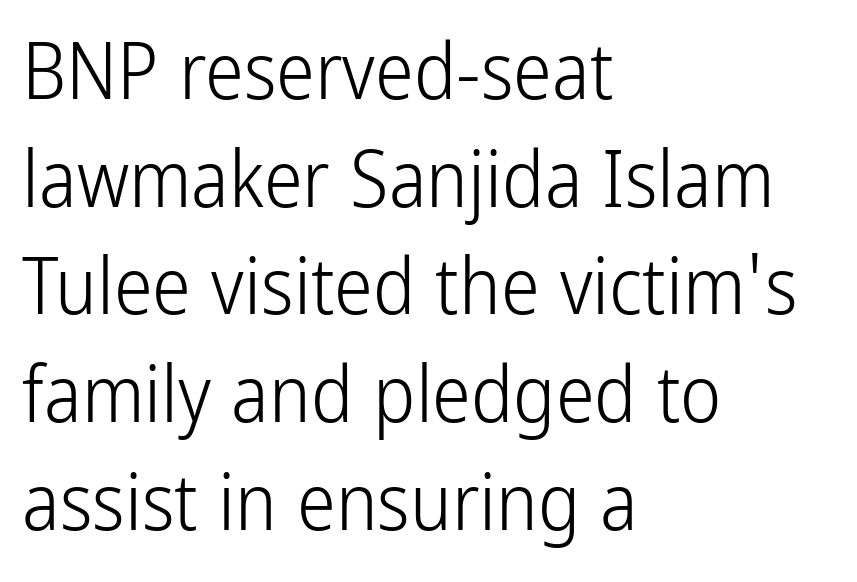
{"serif": "no", "italic": "no", "bold": "no", "weight": "light", "width": "condensed", "stroke_contrast": "low", "x_height": "medium", "monospaced": "no", "underline": "no", "align": "left", "line_spacing": "normal", "line_spacing_ratio": 1.38, "letter_spacing": "normal", "letter_spacing_em": 0.0, "glyph_px": 78}
